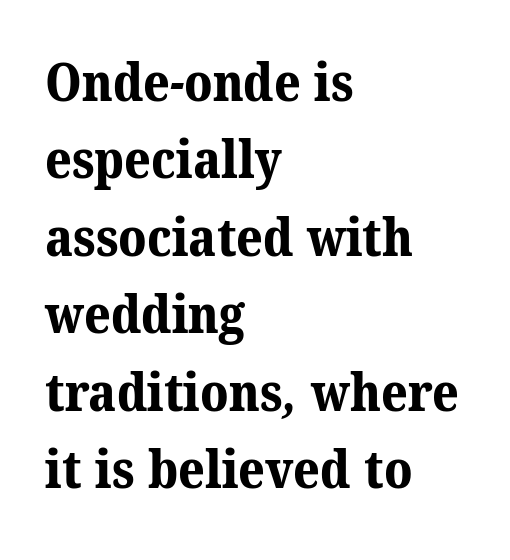
The image shows 52 px bold serif type; set left-aligned, normal line spacing (1.49x), normal letter spacing, not underlined; medium stroke contrast and a medium x-height.
